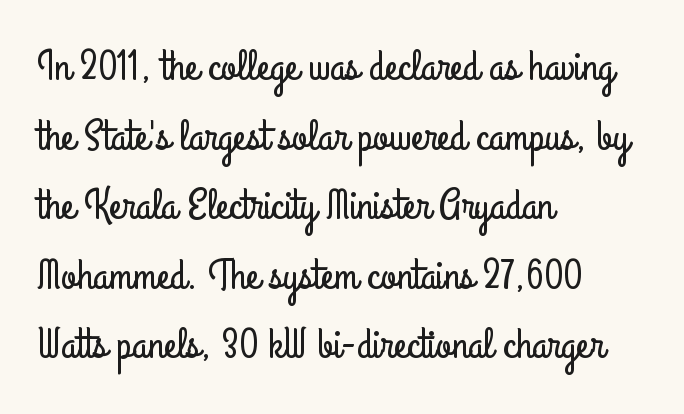
Note: no serifs on the glyphs. Has an underline been added? It has not. Caption: multi-line text, flush left, ragged right.
